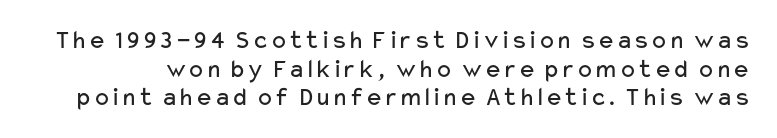
The image shows 27 px text type, upright; set tight line spacing (1.06x), normal letter spacing, not underlined.
